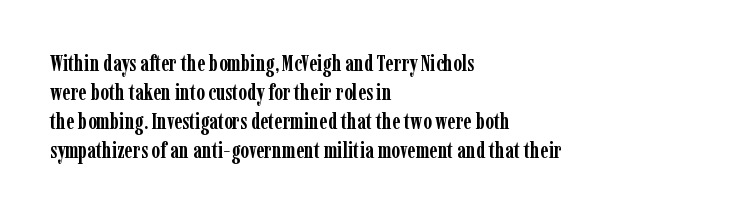
{"italic": "no", "bold": "yes", "underline": "no", "align": "left", "line_spacing": "normal", "line_spacing_ratio": 1.32, "letter_spacing": "normal", "letter_spacing_em": 0.0, "glyph_px": 22}
